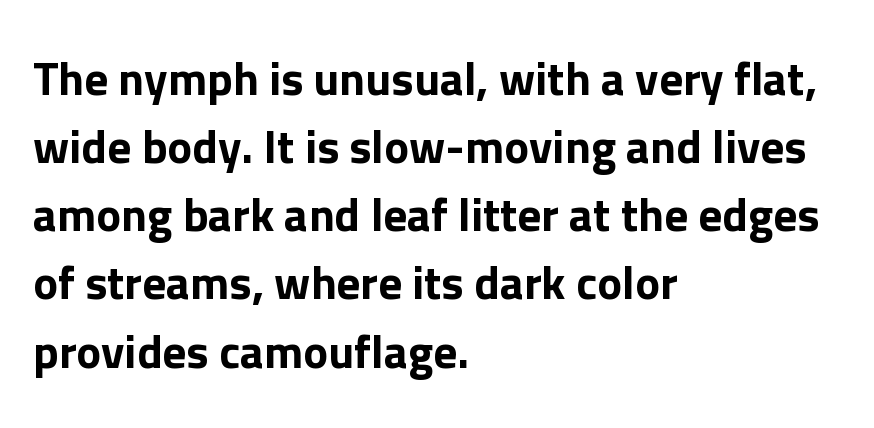
A typesetter would call this leading conventional body-copy spacing. This is roman type, the default non-slanted kind. The letters carry no serifs — their stems end cleanly without finishing strokes. Descenders hang freely into open space.
